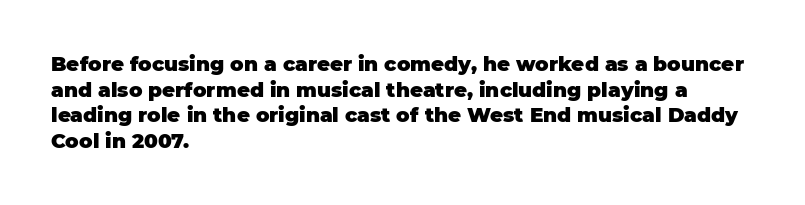
Q: Is the text bold? A: Yes.
Q: Is the text italic (slanted)? A: No, it is upright.
Q: Is the text underlined? A: No.
Q: How is the paragraph aligned? A: Left-aligned.
Q: Is the spacing between letters normal or unusually wide? A: Normal.
Q: Is the spacing between lines tight, normal or loose? A: Normal.
